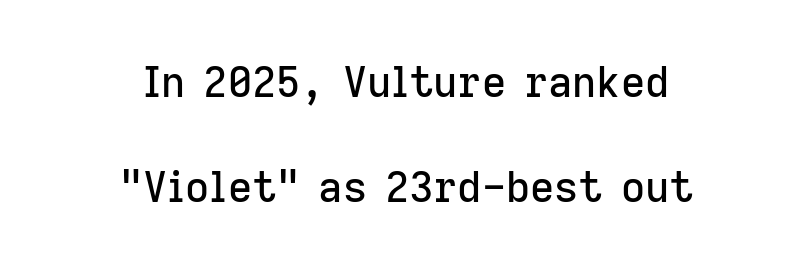
The image shows 42 px sans-serif type, upright; set centered, loose line spacing (2.49x), normal letter spacing, not underlined; low stroke contrast and a medium x-height.
